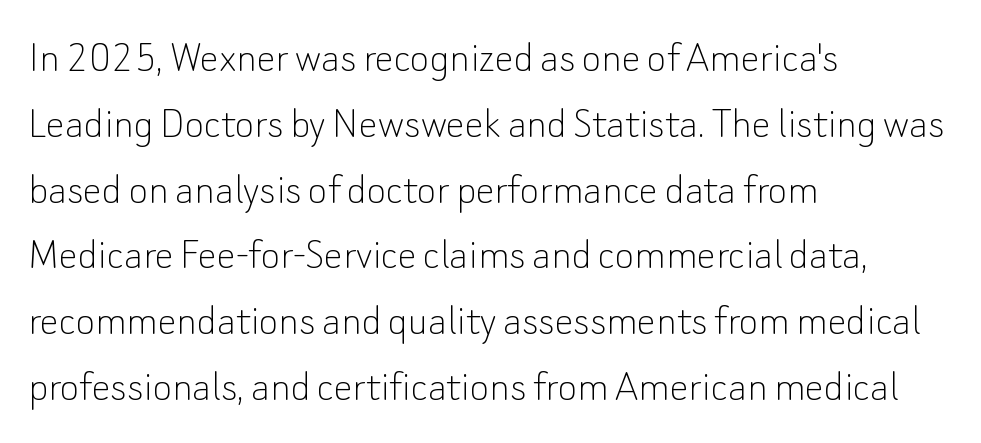
The image shows 47 px thin sans-serif type, upright; set left-aligned, normal line spacing (1.4x), normal letter spacing, not underlined; low stroke contrast and a small x-height.
